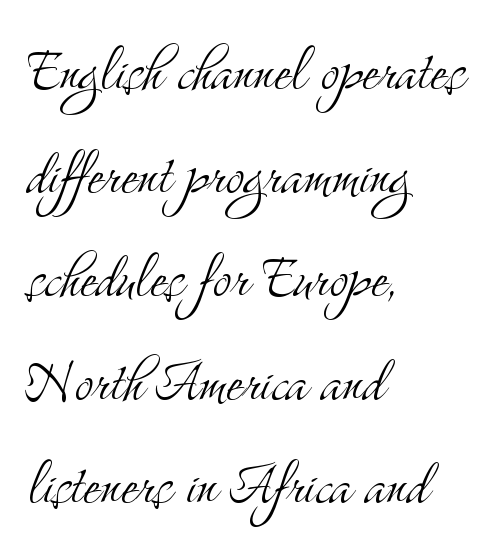
The image shows 70 px light, condensed serif type; set left-aligned, normal line spacing (1.48x), normal letter spacing, not underlined; medium stroke contrast and a small x-height.
